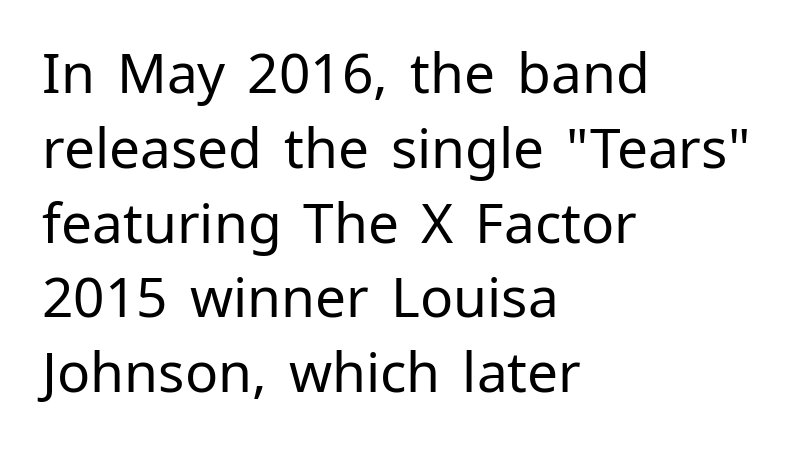
Q: Is the text bold? A: No.
Q: Is the text italic (slanted)? A: No, it is upright.
Q: Is the typeface a serif or a sans-serif typeface? A: Sans-serif.
Q: Is the text underlined? A: No.
Q: How is the paragraph aligned? A: Left-aligned.
Q: Is the spacing between letters normal or unusually wide? A: Normal.
Q: Is the spacing between lines tight, normal or loose? A: Normal.
Q: Width (condensed, normal, or wide)? A: Normal.
Q: Stroke contrast? A: Low.
Q: x-height? A: Medium.
Q: Monospaced? A: No.
